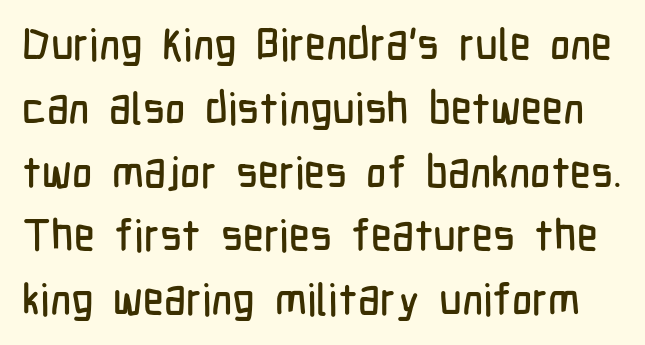
The image shows 44 px condensed sans-serif type, upright; set normal line spacing (1.45x), normal letter spacing, not underlined; low stroke contrast and a medium x-height.
